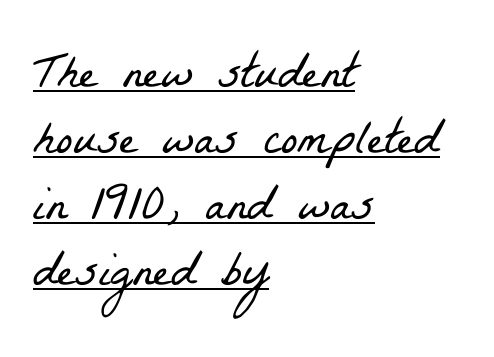
The image shows 50 px light, condensed serif type; set left-aligned, normal line spacing (1.32x), normal letter spacing, underlined; low stroke contrast and a medium x-height.
